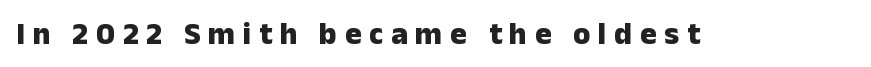
Notice how the stems are strictly vertical — no italics here. The glyphs in this specimen are sans serif. This sample has the flowing, uneven cadence of proportional lettering. The face used here is rendered with a markedly widened letterfit.
